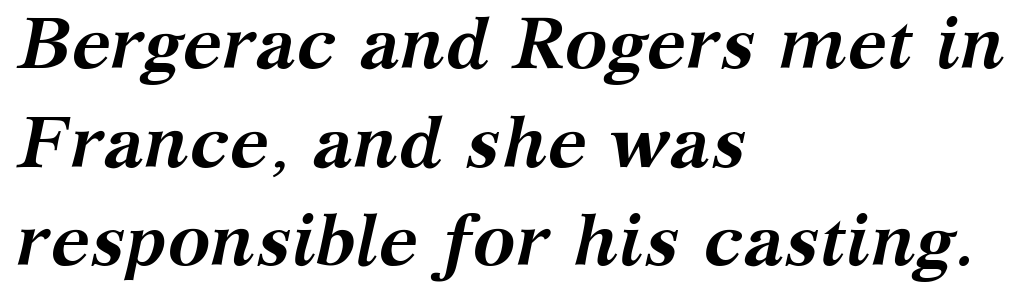
Q: Is the text bold? A: Yes.
Q: Is the text italic (slanted)? A: Yes, it leans right by about 12 degrees.
Q: Is the typeface a serif or a sans-serif typeface? A: Serif.
Q: Is the text underlined? A: No.
Q: How is the paragraph aligned? A: Left-aligned.
Q: Is the spacing between letters normal or unusually wide? A: Normal.
Q: Is the spacing between lines tight, normal or loose? A: Normal.
Q: Width (condensed, normal, or wide)? A: Normal.
Q: Stroke contrast? A: Medium.
Q: x-height? A: Medium.
Q: Monospaced? A: No.
